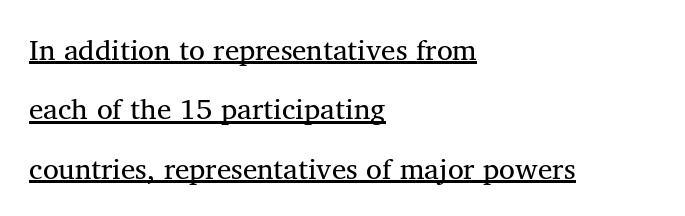
The image shows 29 px regular-weight serif type, upright; set left-aligned, loose line spacing (2.05x), normal letter spacing, underlined; medium stroke contrast and a medium x-height.
